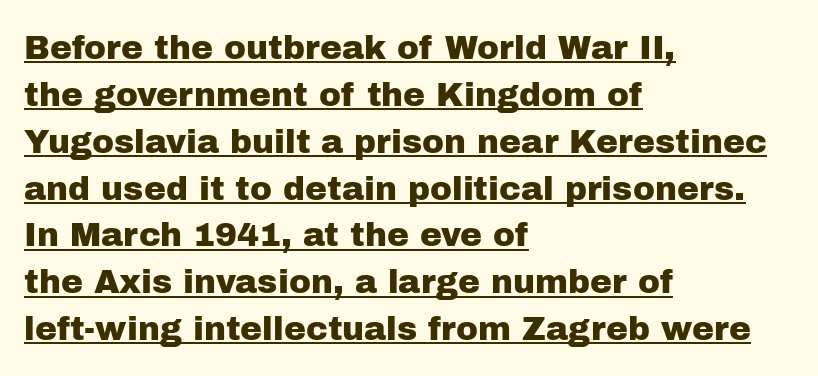
{"serif": "no", "italic": "no", "width": "normal", "stroke_contrast": "low", "x_height": "medium", "monospaced": "no", "underline": "yes", "align": "left", "line_spacing": "normal", "line_spacing_ratio": 1.42, "letter_spacing": "normal", "letter_spacing_em": 0.0, "glyph_px": 33}
